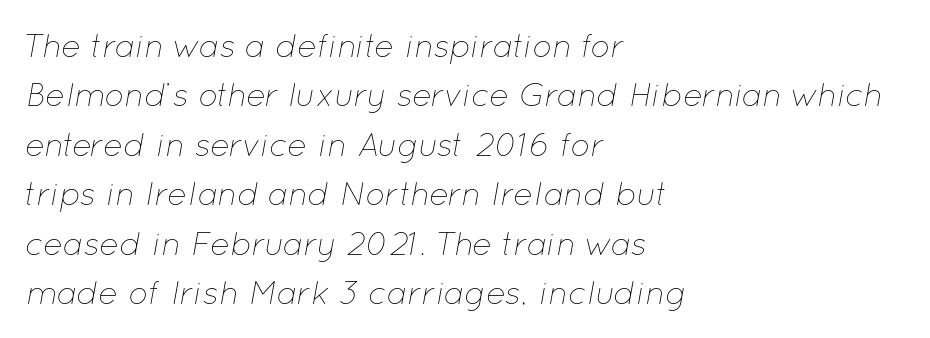
The strokes are not fattened; the text isn't bold. Here the glyphs are tracked normally, forming tight word shapes. The gap between lines stays unmarked. Typeset ragged right — the left edge is the straight one. The typography opts for an oblique posture over an upright one.
